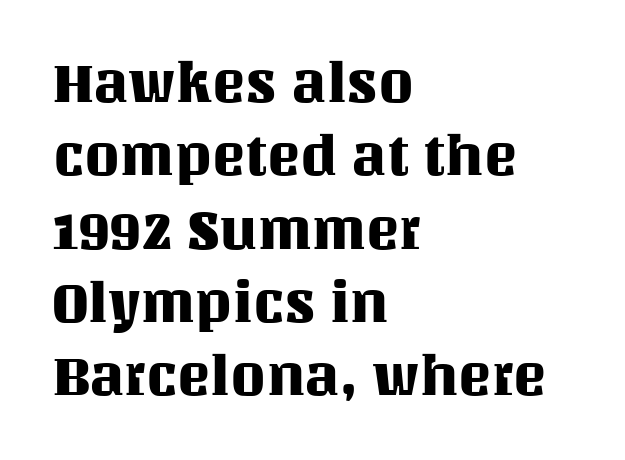
The image shows 56 px text type, upright; set left-aligned, normal line spacing (1.31x), normal letter spacing, not underlined; medium stroke contrast and a large x-height.
